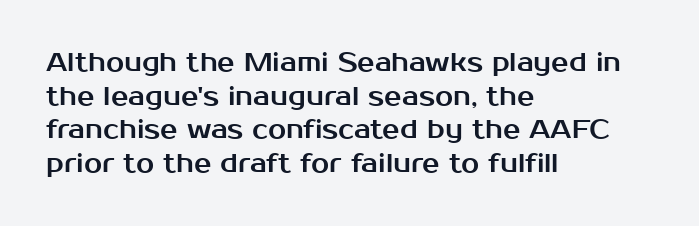
Q: Is the text italic (slanted)? A: No, it is upright.
Q: Is the text underlined? A: No.
Q: How is the paragraph aligned? A: Left-aligned.
Q: Is the spacing between letters normal or unusually wide? A: Normal.
Q: Is the spacing between lines tight, normal or loose? A: Normal.
